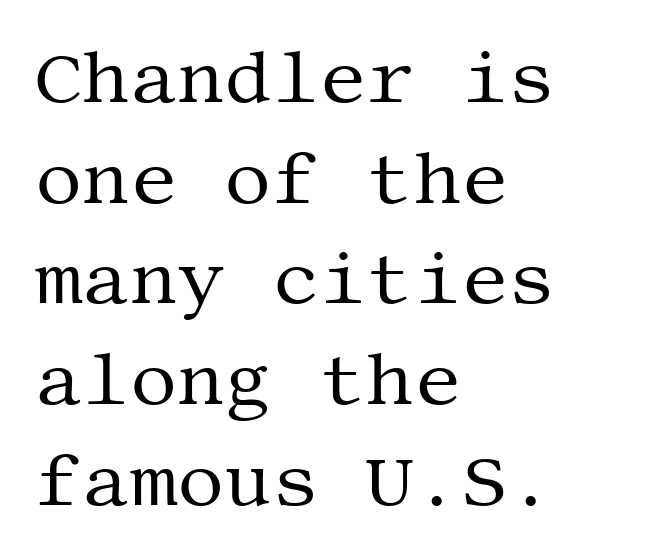
Q: Is the text bold? A: No.
Q: Is the text italic (slanted)? A: No, it is upright.
Q: Is the typeface a serif or a sans-serif typeface? A: Serif.
Q: Is the text underlined? A: No.
Q: How is the paragraph aligned? A: Left-aligned.
Q: Is the spacing between letters normal or unusually wide? A: Normal.
Q: Is the spacing between lines tight, normal or loose? A: Normal.
Q: Width (condensed, normal, or wide)? A: Normal.
Q: Stroke contrast? A: Medium.
Q: x-height? A: Large.
